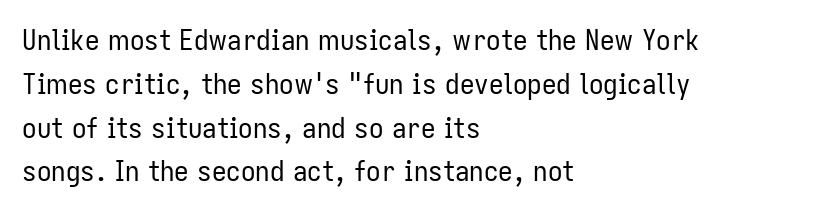
The image shows 29 px regular-weight, condensed sans-serif type, upright; set left-aligned, normal line spacing (1.51x), normal letter spacing, not underlined; low stroke contrast and a medium x-height.
